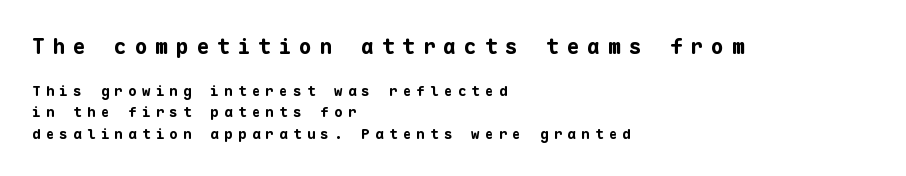
The image shows 21 px bold type, upright; set left-aligned, normal line spacing (1.53x), unusually wide letter spacing (+0.38 em), not underlined; the first (top) block is 1.5x larger.
